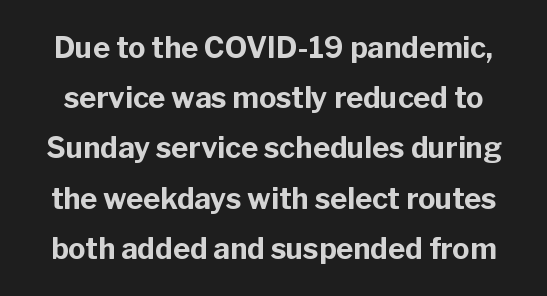
{"serif": "no", "italic": "no", "bold": "yes", "weight": "bold", "width": "normal", "stroke_contrast": "low", "x_height": "medium", "monospaced": "no", "underline": "no", "line_spacing_ratio": 1.73, "letter_spacing": "normal", "letter_spacing_em": 0.0, "glyph_px": 29}
